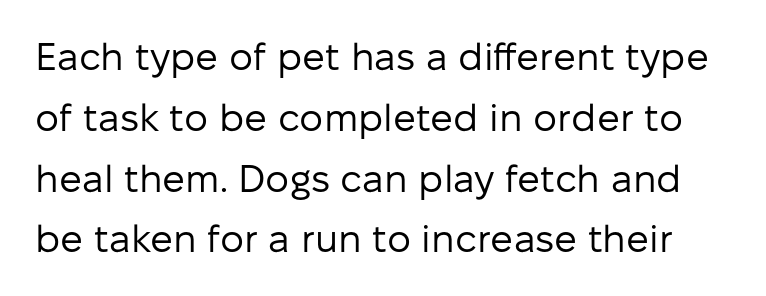
{"serif": "no", "italic": "no", "bold": "no", "weight": "regular", "width": "normal", "stroke_contrast": "low", "x_height": "medium", "monospaced": "no", "underline": "no", "line_spacing": "normal", "line_spacing_ratio": 1.6, "letter_spacing": "normal", "letter_spacing_em": 0.0, "glyph_px": 38}
